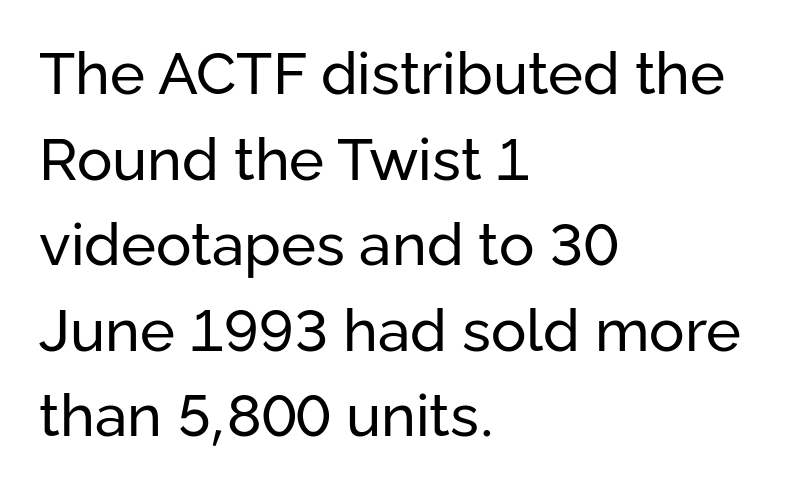
The image shows 59 px regular-weight sans-serif type, upright; set left-aligned, normal line spacing (1.45x), normal letter spacing, not underlined; low stroke contrast and a medium x-height.
